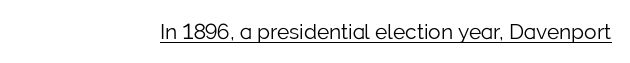
The image shows 21 px text type, upright; set normal letter spacing, underlined.
